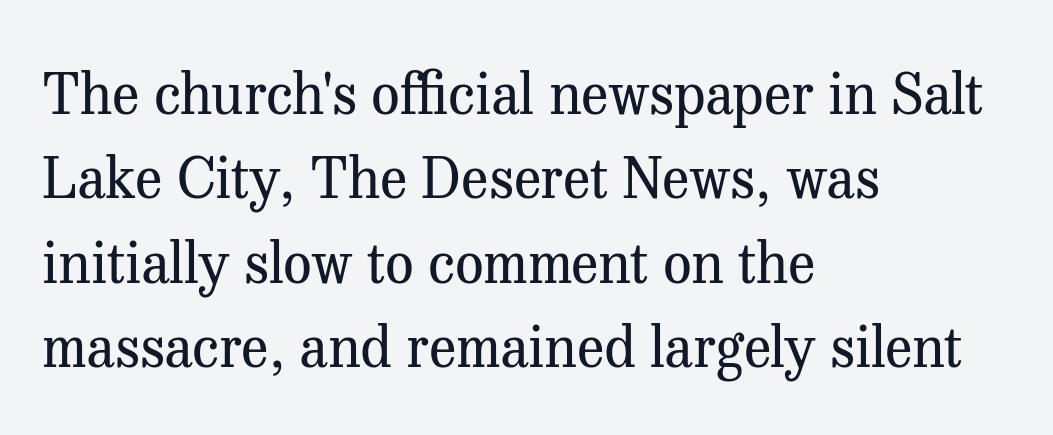
The image shows 57 px regular-weight serif type, upright; set left-aligned, normal line spacing (1.48x), normal letter spacing, not underlined; medium stroke contrast and a medium x-height.
